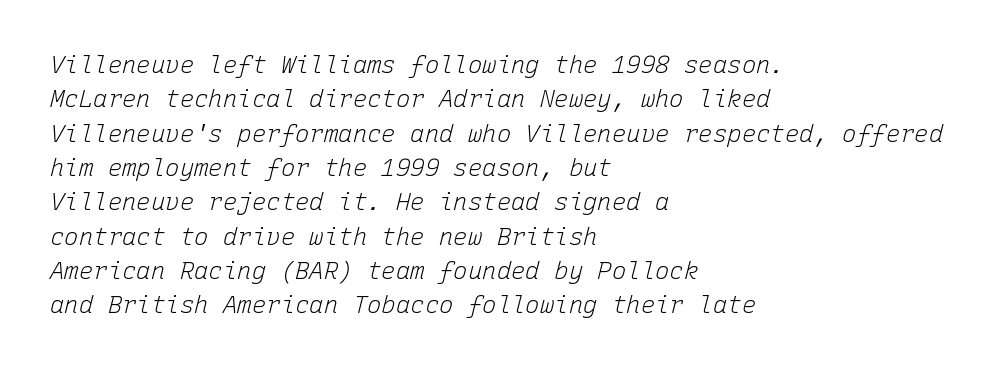
Yep, that's italic — everything's leaning. Unbolded letterforms with no extra heft. Quick note: interline space is typical. The typesetter chose a ragged-right arrangement here. Glance below the letters and you will spot only blank space.
